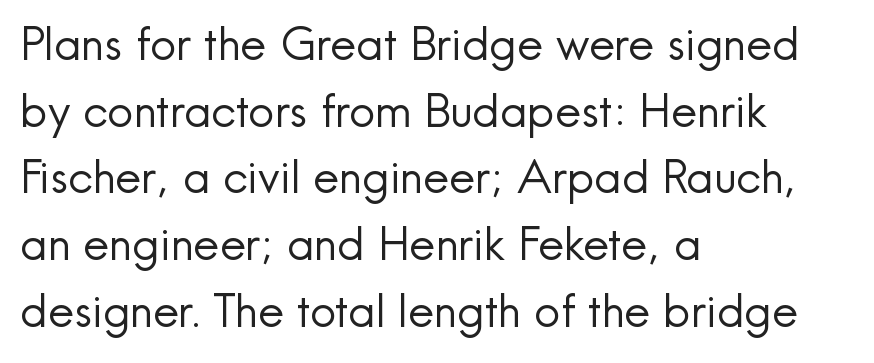
Leading: standard. Notice how the passage keeps a crisp vertical edge on the left only. Caption: face not bold, strokes unweighted. The space directly below the letters is spotless.
